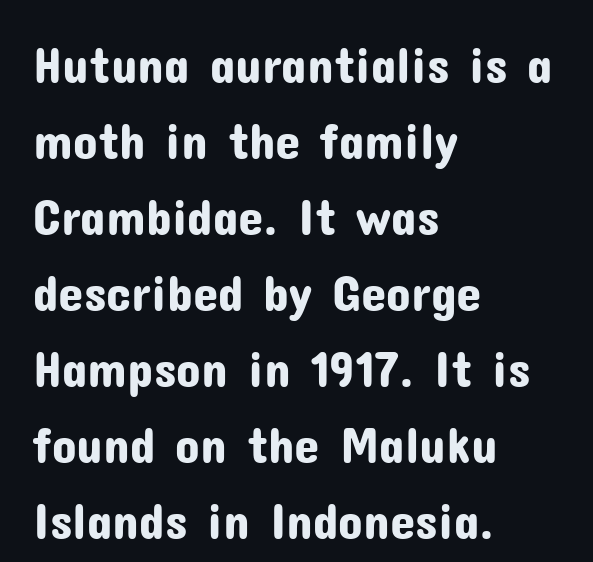
{"serif": "no", "italic": "no", "width": "normal", "stroke_contrast": "low", "x_height": "medium", "monospaced": "no", "underline": "no", "align": "left", "line_spacing": "normal", "line_spacing_ratio": 1.49, "letter_spacing": "normal", "letter_spacing_em": 0.0, "glyph_px": 51}
